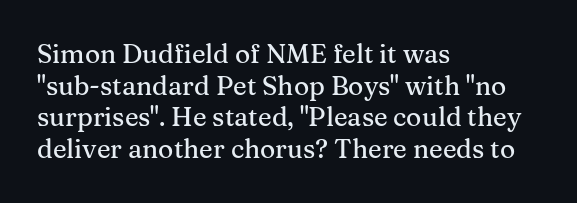
The lettering stays uniformly vertical, giving the passage a roman look. The baseline area is clear. The setting favours the left margin, as ordinary paragraphs usually do. These lines keep a tight, regular rhythm from letter to letter.
